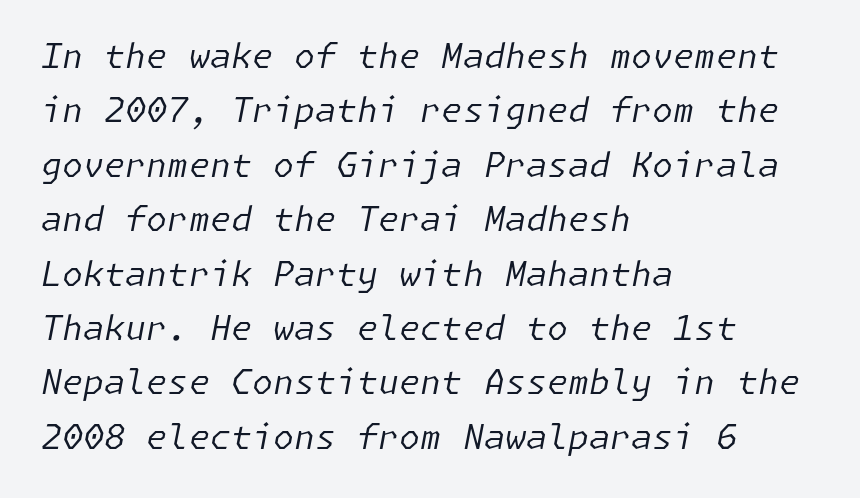
Q: Is the text bold? A: No.
Q: Is the text italic (slanted)? A: Yes, it leans right by about 11 degrees.
Q: Is the text underlined? A: No.
Q: How is the paragraph aligned? A: Left-aligned.
Q: Is the spacing between letters normal or unusually wide? A: Normal.
Q: Is the spacing between lines tight, normal or loose? A: Normal.
Q: Width (condensed, normal, or wide)? A: Normal.
Q: Stroke contrast? A: Low.
Q: x-height? A: Medium.
